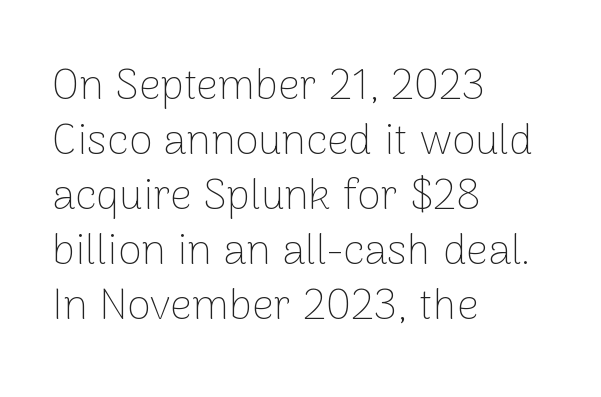
Q: Is the text bold? A: No.
Q: Is the text italic (slanted)? A: No, it is upright.
Q: Is the typeface a serif or a sans-serif typeface? A: Sans-serif.
Q: Is the text underlined? A: No.
Q: How is the paragraph aligned? A: Left-aligned.
Q: Is the spacing between letters normal or unusually wide? A: Normal.
Q: Is the spacing between lines tight, normal or loose? A: Normal.
Q: Width (condensed, normal, or wide)? A: Normal.
Q: Stroke contrast? A: Low.
Q: x-height? A: Medium.
Q: Monospaced? A: No.
